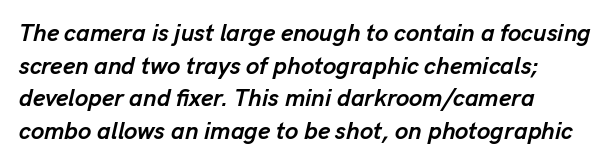
The image shows 24 px bold type, italic (leaning right); set left-aligned, normal line spacing (1.36x), normal letter spacing, not underlined.
